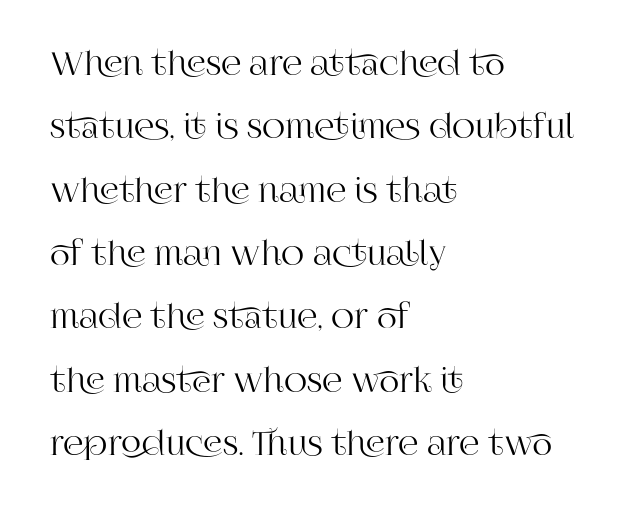
The image shows 32 px serif type, upright; set left-aligned, loose line spacing (1.98x), normal letter spacing, not underlined; high stroke contrast and a large x-height.
